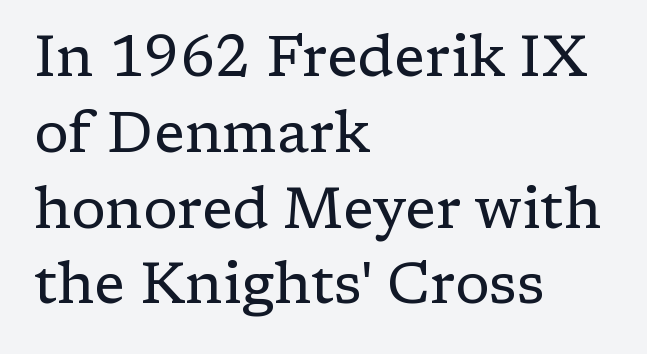
{"serif": "yes", "italic": "no", "bold": "no", "weight": "regular", "width": "normal", "stroke_contrast": "low", "x_height": "medium", "monospaced": "no", "underline": "no", "align": "left", "line_spacing": "normal", "line_spacing_ratio": 1.33, "letter_spacing": "normal", "letter_spacing_em": 0.0, "glyph_px": 57}
